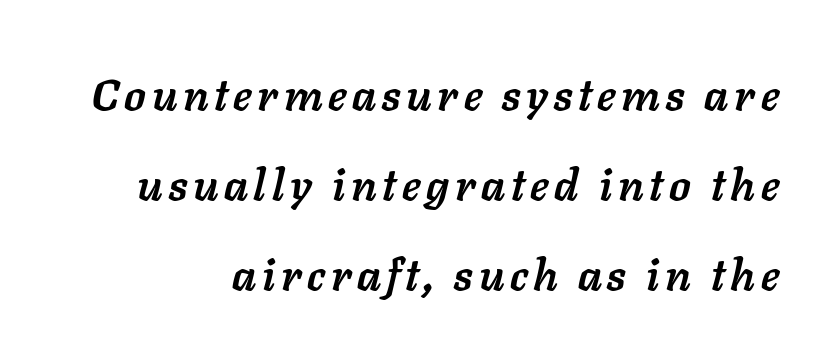
{"italic": "yes", "lean": "right", "slant_degrees": 11, "bold": "yes", "weight": "semibold", "width": "normal", "stroke_contrast": "low", "x_height": "medium", "monospaced": "no", "underline": "no", "align": "right", "line_spacing": "loose", "line_spacing_ratio": 2.04, "glyph_px": 44}
